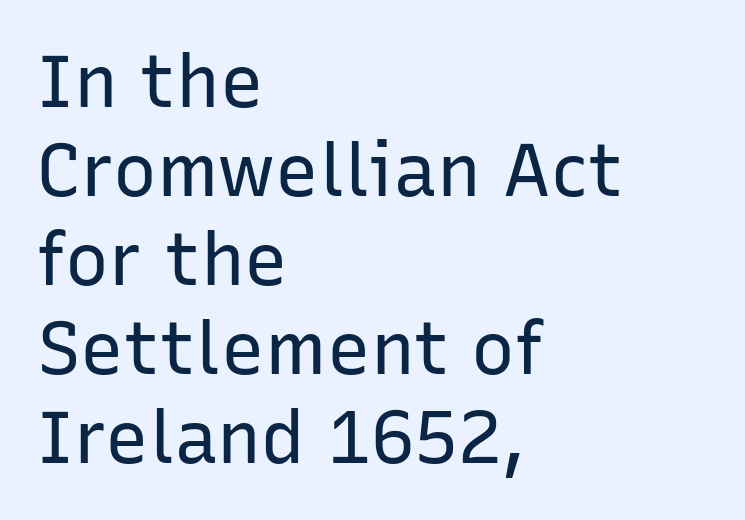
Every stem runs plumb, perpendicular to the baseline. This rendering uses left alignment, leaving the right contour irregular. Default kerning and tracking; the words read as compact shapes. Do the characters align in a grid? No, the font is proportional.
